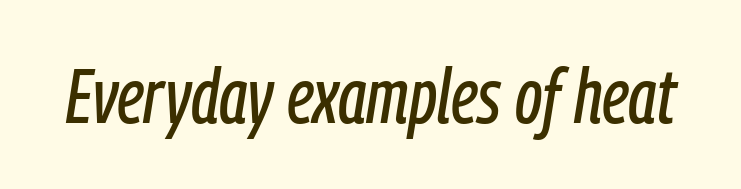
{"italic": "yes", "lean": "right", "slant_degrees": 9, "width": "condensed", "stroke_contrast": "low", "x_height": "medium", "monospaced": "no", "underline": "no", "letter_spacing": "normal", "letter_spacing_em": 0.0, "glyph_px": 77}
